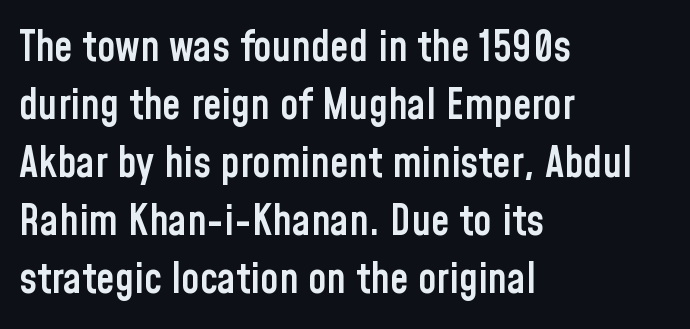
Observe the ordinary spacing: letters are neighbours, not strangers. Is this a fixed-width face? No — the glyphs have proportional, varying widths. Font category for this specimen: sans-serif. Compared with typical paragraphs, the rows here are spaced about the same. This rendering features lettering with no underline. Stems and bowls a touch heavier than normal — semibold.
